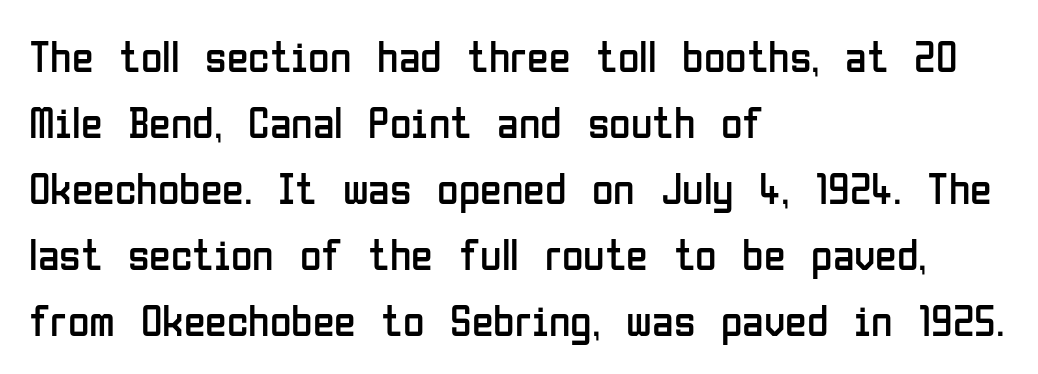
{"serif": "no", "italic": "no", "bold": "no", "weight": "regular", "width": "condensed", "stroke_contrast": "low", "x_height": "medium", "monospaced": "no", "underline": "no", "align": "left", "line_spacing": "normal", "line_spacing_ratio": 1.5, "letter_spacing": "normal", "letter_spacing_em": 0.0, "glyph_px": 44}
